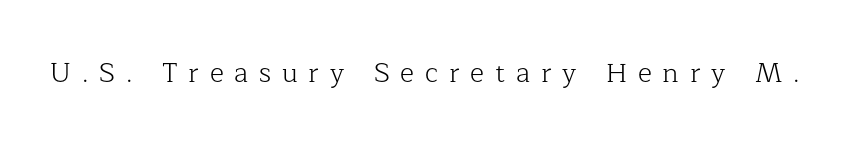
{"italic": "no", "bold": "no", "underline": "no", "letter_spacing": "wide", "letter_spacing_em": 0.4, "glyph_px": 27}
